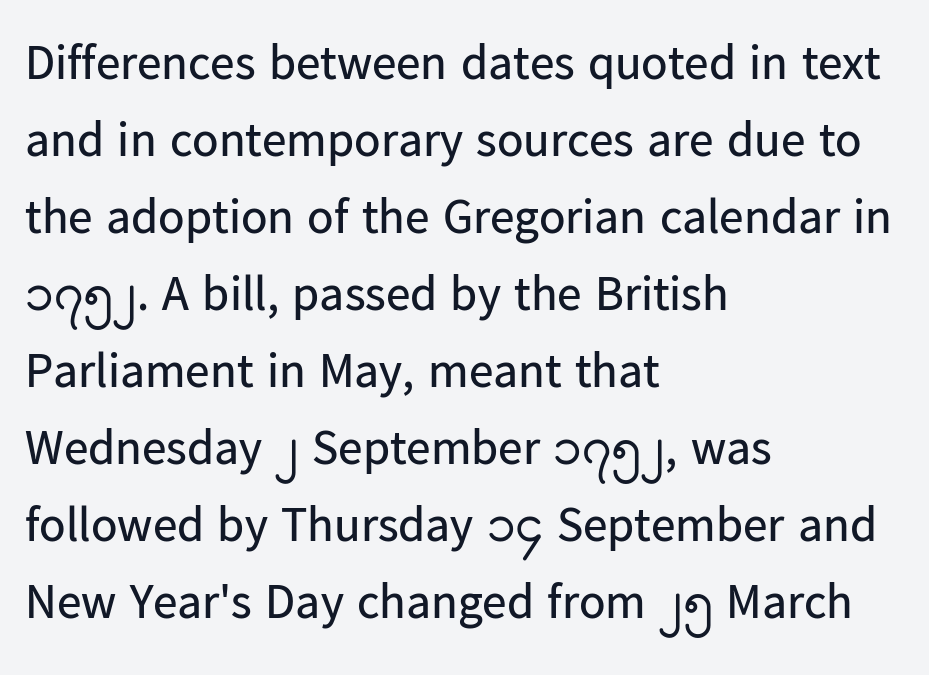
Q: Is the text bold? A: No.
Q: Is the text italic (slanted)? A: No, it is upright.
Q: Is the typeface a serif or a sans-serif typeface? A: Sans-serif.
Q: Is the text underlined? A: No.
Q: How is the paragraph aligned? A: Left-aligned.
Q: Is the spacing between letters normal or unusually wide? A: Normal.
Q: Is the spacing between lines tight, normal or loose? A: Normal.
Q: Width (condensed, normal, or wide)? A: Normal.
Q: Stroke contrast? A: Low.
Q: x-height? A: Medium.
Q: Monospaced? A: No.
